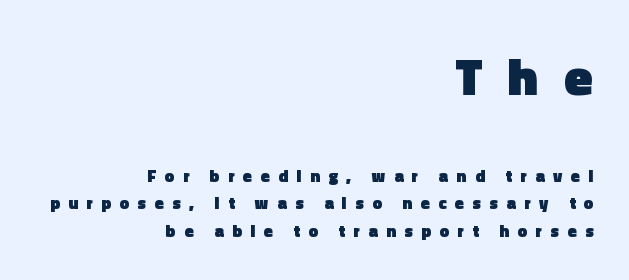
The image shows 52 px heavy sans-serif type, upright; set right-aligned, normal line spacing (1.62x), unusually wide letter spacing (+0.5 em), not underlined; the first (top) block is 3.06x larger; a medium x-height.
